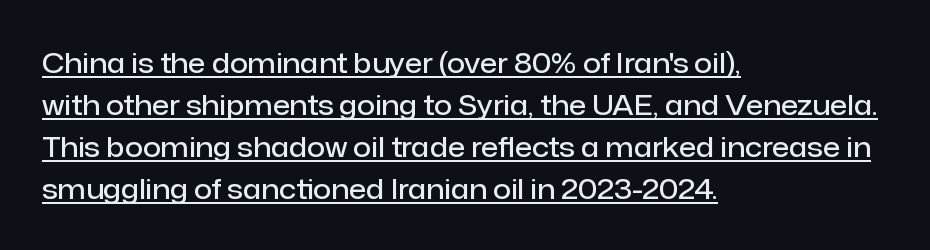
Check the space under the baseline: a stroke is drawn there. Layout note: lines flush left. Font category for this specimen: sans-serif. Reading down the column, the eye jumps a familiar distance to each next line.
